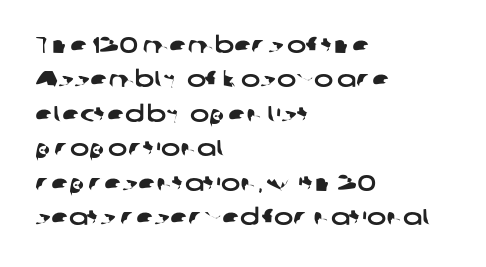
Q: Is the text underlined? A: No.
Q: How is the paragraph aligned? A: Left-aligned.
Q: Is the spacing between letters normal or unusually wide? A: Normal.
Q: Is the spacing between lines tight, normal or loose? A: Normal.
